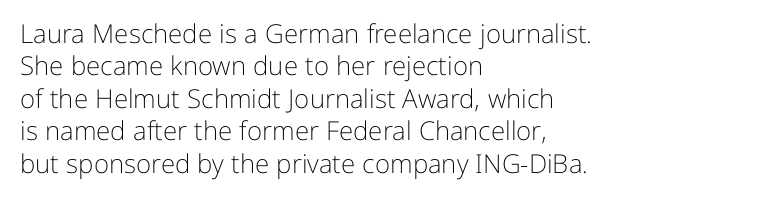
Q: Is the text bold? A: No.
Q: Is the text italic (slanted)? A: No, it is upright.
Q: Is the text underlined? A: No.
Q: How is the paragraph aligned? A: Left-aligned.
Q: Is the spacing between letters normal or unusually wide? A: Normal.
Q: Is the spacing between lines tight, normal or loose? A: Normal.
